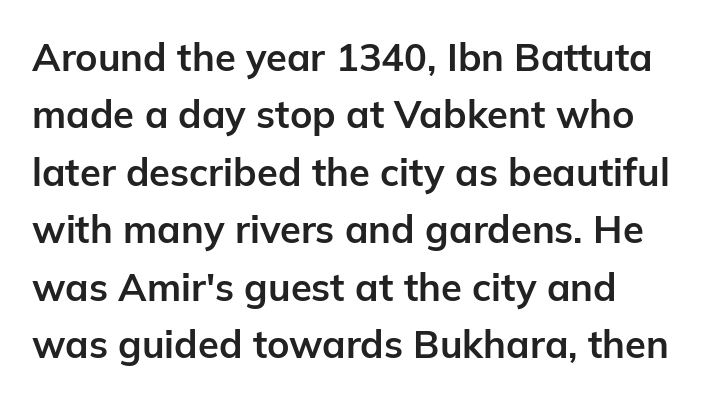
{"serif": "no", "italic": "no", "bold": "yes", "weight": "bold", "width": "normal", "stroke_contrast": "low", "x_height": "medium", "monospaced": "no", "underline": "no", "line_spacing": "normal", "line_spacing_ratio": 1.51, "letter_spacing": "normal", "letter_spacing_em": 0.0, "glyph_px": 38}
